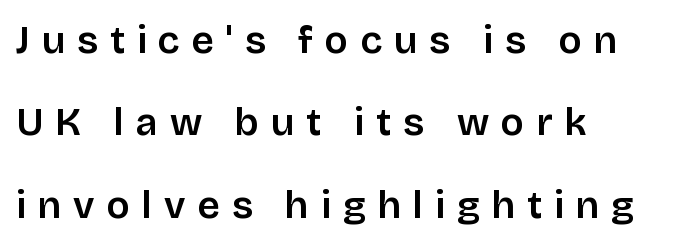
Q: Is the text italic (slanted)? A: No, it is upright.
Q: Is the typeface a serif or a sans-serif typeface? A: Sans-serif.
Q: Is the text underlined? A: No.
Q: How is the paragraph aligned? A: Left-aligned.
Q: Is the spacing between letters normal or unusually wide? A: Unusually wide.
Q: Is the spacing between lines tight, normal or loose? A: Loose.
Q: Width (condensed, normal, or wide)? A: Normal.
Q: Stroke contrast? A: Low.
Q: x-height? A: Large.
Q: Monospaced? A: No.
